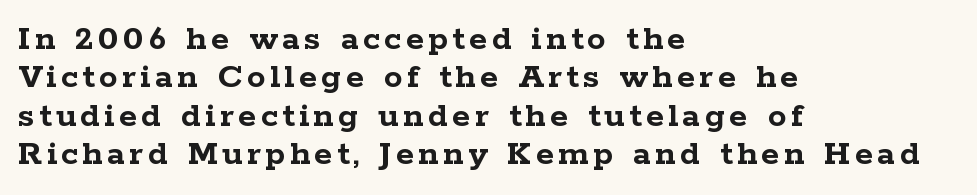
Q: Is the text bold? A: Yes.
Q: Is the text italic (slanted)? A: No, it is upright.
Q: Is the typeface a serif or a sans-serif typeface? A: Serif.
Q: Is the text underlined? A: No.
Q: How is the paragraph aligned? A: Left-aligned.
Q: Is the spacing between lines tight, normal or loose? A: Tight.
Q: Width (condensed, normal, or wide)? A: Wide.
Q: Stroke contrast? A: Low.
Q: x-height? A: Medium.
Q: Monospaced? A: No.
